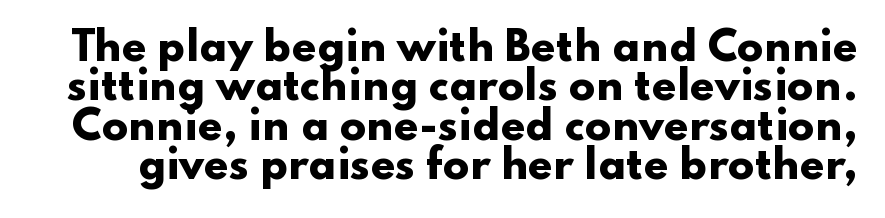
Q: Is the text bold? A: Yes.
Q: Is the text italic (slanted)? A: No, it is upright.
Q: Is the typeface a serif or a sans-serif typeface? A: Sans-serif.
Q: Is the text underlined? A: No.
Q: Is the spacing between letters normal or unusually wide? A: Normal.
Q: Is the spacing between lines tight, normal or loose? A: Tight.
Q: Width (condensed, normal, or wide)? A: Wide.
Q: Stroke contrast? A: Low.
Q: x-height? A: Small.
Q: Monospaced? A: No.
